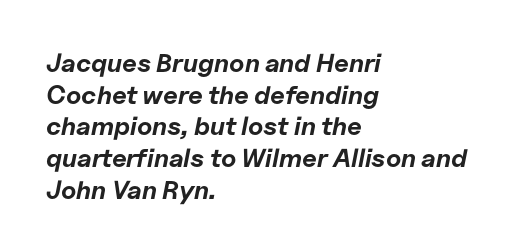
Q: Is the text bold? A: Yes.
Q: Is the text italic (slanted)? A: Yes, it leans right by about 11 degrees.
Q: Is the text underlined? A: No.
Q: How is the paragraph aligned? A: Left-aligned.
Q: Is the spacing between letters normal or unusually wide? A: Normal.
